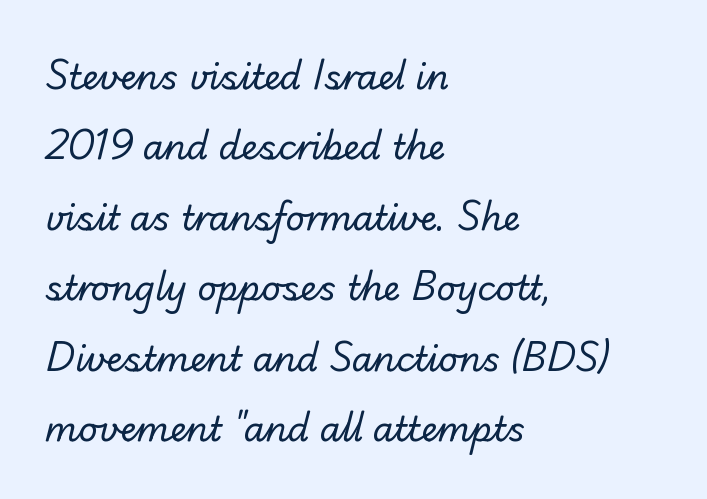
Q: Is the text bold? A: No.
Q: Is the typeface a serif or a sans-serif typeface? A: Sans-serif.
Q: Is the text underlined? A: No.
Q: How is the paragraph aligned? A: Left-aligned.
Q: Is the spacing between letters normal or unusually wide? A: Normal.
Q: Is the spacing between lines tight, normal or loose? A: Loose.
Q: Width (condensed, normal, or wide)? A: Normal.
Q: Stroke contrast? A: Low.
Q: x-height? A: Small.
Q: Monospaced? A: No.
